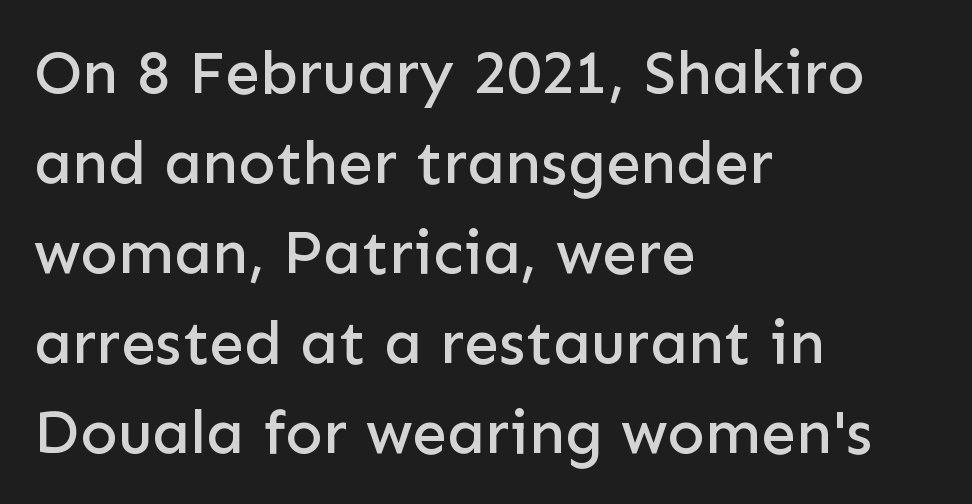
{"serif": "no", "italic": "no", "width": "normal", "stroke_contrast": "low", "x_height": "medium", "monospaced": "no", "underline": "no", "align": "left", "line_spacing": "normal", "line_spacing_ratio": 1.45, "letter_spacing": "normal", "letter_spacing_em": 0.0, "glyph_px": 62}
